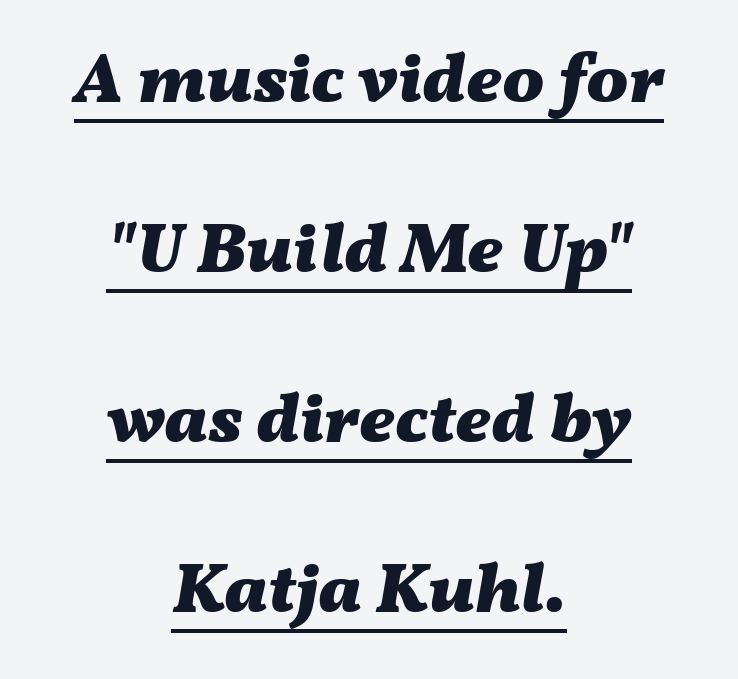
The space between consecutive lines is lavish. Looking at the ascenders, they clearly lean. In CSS terms this would be text-align: center. This sample carries an underscore along the baseline area.
